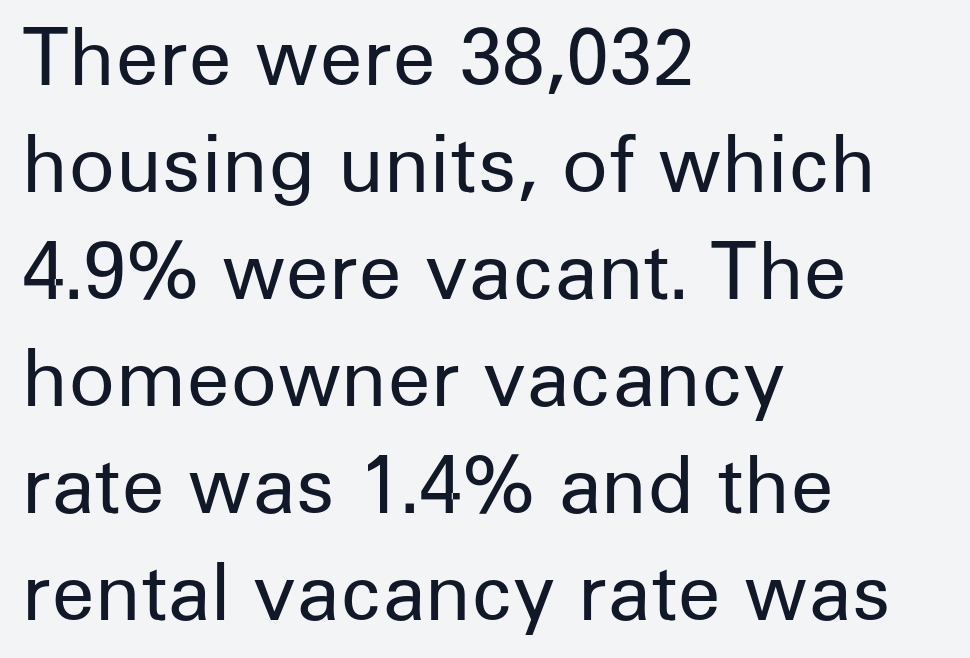
{"serif": "no", "italic": "no", "bold": "no", "weight": "regular", "width": "normal", "stroke_contrast": "low", "x_height": "medium", "monospaced": "no", "underline": "no", "align": "left", "line_spacing": "normal", "line_spacing_ratio": 1.39, "letter_spacing": "normal", "letter_spacing_em": 0.0, "glyph_px": 77}
